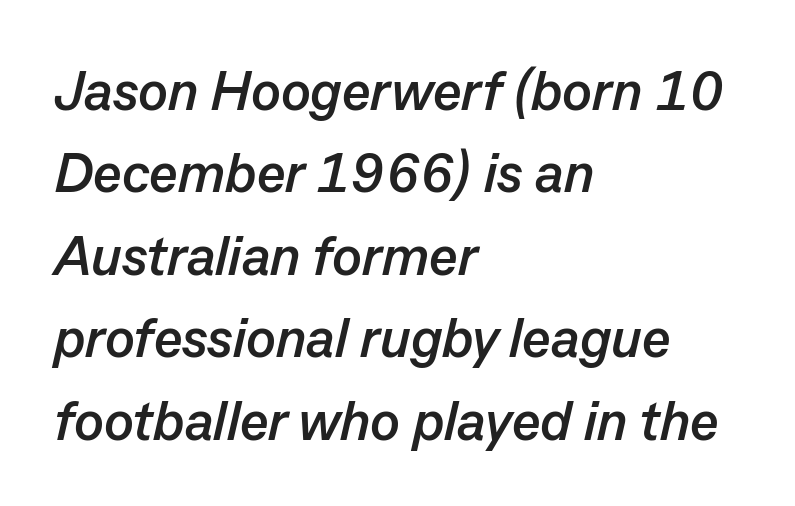
Q: Is the text bold? A: Yes.
Q: Is the text italic (slanted)? A: Yes, it leans right by about 13 degrees.
Q: Is the text underlined? A: No.
Q: How is the paragraph aligned? A: Left-aligned.
Q: Is the spacing between letters normal or unusually wide? A: Normal.
Q: Is the spacing between lines tight, normal or loose? A: Normal.
Q: Width (condensed, normal, or wide)? A: Normal.
Q: Stroke contrast? A: Low.
Q: x-height? A: Medium.
Q: Monospaced? A: No.
